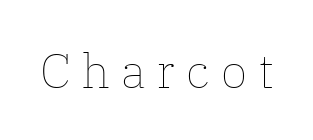
A clean baseline with only descenders dipping below it. Someone cranked the tracking dial way up on this one. Varying glyph widths throughout — classic text-font behaviour. Every stem runs plumb, perpendicular to the baseline. Weight: in the light-to-regular range.
